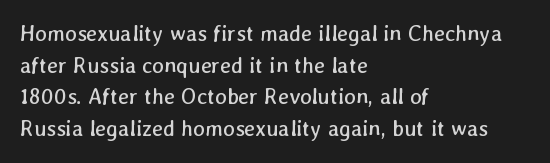
Stroke thickness stays within the range of a standard reading face or lighter. The gaps between neighbouring characters are ordinary and unremarkable. Plain, unruled lines of type. Each line starts at the same left margin while the right side varies. The leading is moderate, giving the passage an even texture.
